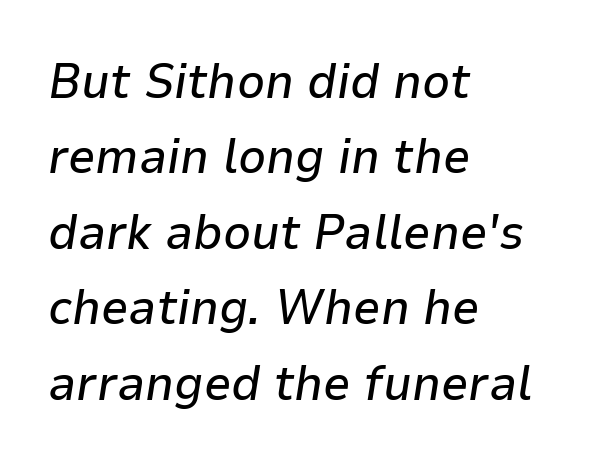
Q: Is the text italic (slanted)? A: Yes, it leans right by about 9 degrees.
Q: Is the text underlined? A: No.
Q: How is the paragraph aligned? A: Left-aligned.
Q: Is the spacing between letters normal or unusually wide? A: Normal.
Q: Is the spacing between lines tight, normal or loose? A: Normal.
Q: Width (condensed, normal, or wide)? A: Normal.
Q: Stroke contrast? A: Low.
Q: x-height? A: Medium.
Q: Monospaced? A: No.
